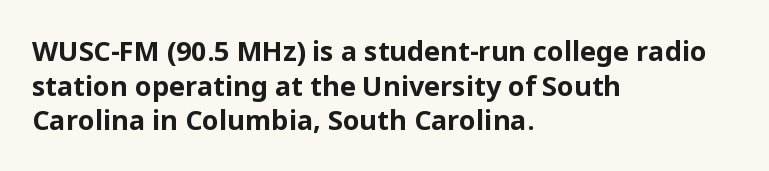
Compared with typical body copy, the letter spacing here is the same. The setting favours the left margin, as ordinary paragraphs usually do. Heft: maximum for text — a bold. Beneath every word, the page is bare. Successive baselines arrive at the customary interval. These lines were composed using upright roman letters.
